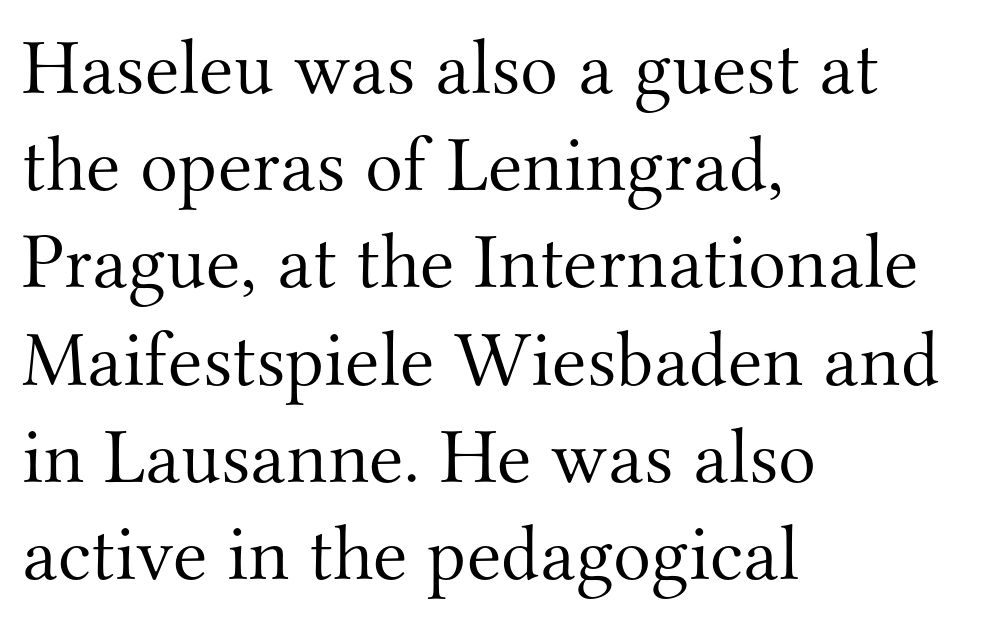
Where is the straight margin? On the left. Vertical strokes here are truly vertical. The rendering uses natural spacing where letterforms have individual widths. Each letter's strokes conclude with small projecting serifs. Any mark beneath the type? The region is blank.
